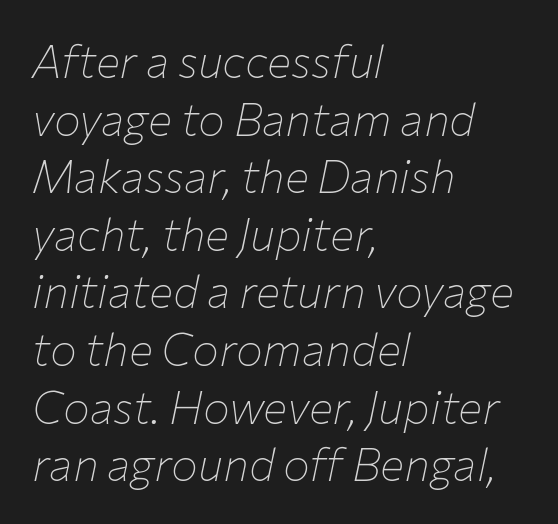
The image shows 45 px thin type, italic (leaning right); set left-aligned, normal line spacing (1.28x), normal letter spacing, not underlined; low stroke contrast and a medium x-height.
